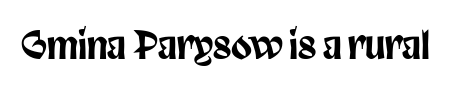
The image shows 38 px condensed sans-serif type, upright; set normal letter spacing, not underlined; low stroke contrast and a large x-height.
